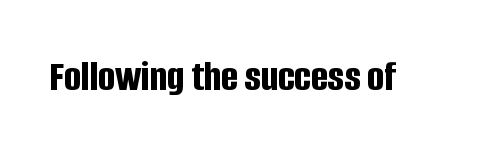
Spacing verdict: proportional, widths tailored to each character. Notice how the stems are strictly vertical — no italics here. On the weight axis this lands at bold, roughly 700. Between one letter and the next there's only the usual sliver of space.
